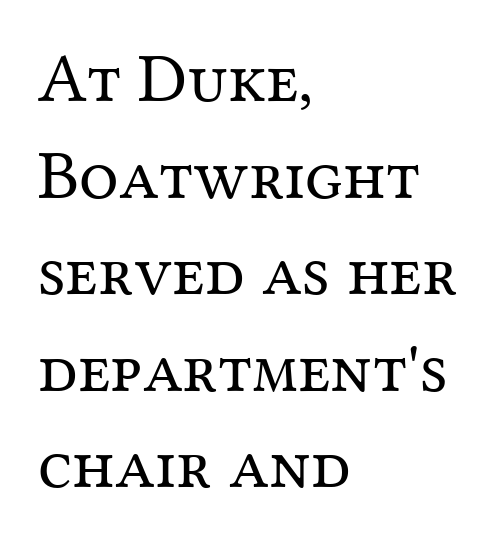
Each row of text sits above clean, open space. Posture: upright roman. These lines stack with their left ends in a neat column. One glance says typical: line gaps are just what's usual. On a weight scale, this lands at 450 or below.
